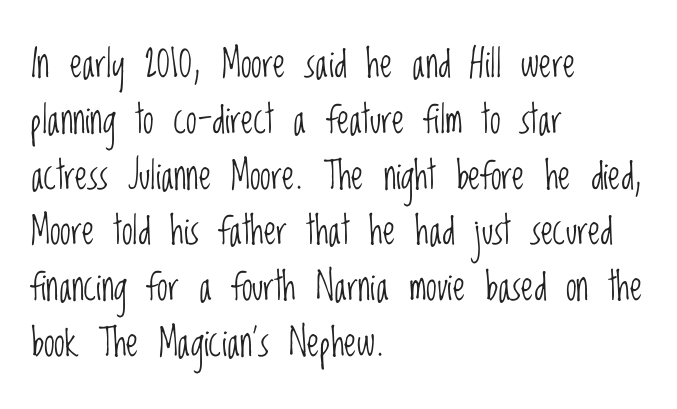
The image shows 39 px light, condensed sans-serif type, upright; set left-aligned, normal line spacing (1.43x), normal letter spacing, not underlined; low stroke contrast and a large x-height.
